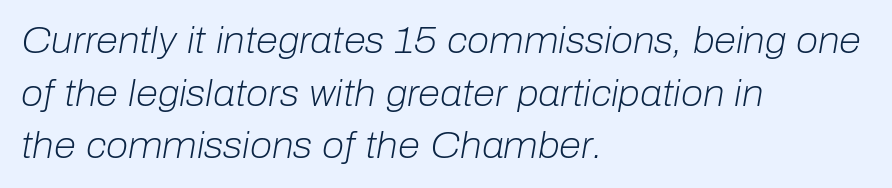
{"italic": "yes", "lean": "right", "slant_degrees": 10, "bold": "no", "weight": "light", "width": "normal", "stroke_contrast": "low", "x_height": "medium", "monospaced": "no", "underline": "no", "align": "left", "line_spacing": "normal", "line_spacing_ratio": 1.46, "letter_spacing": "normal", "letter_spacing_em": 0.0, "glyph_px": 36}
